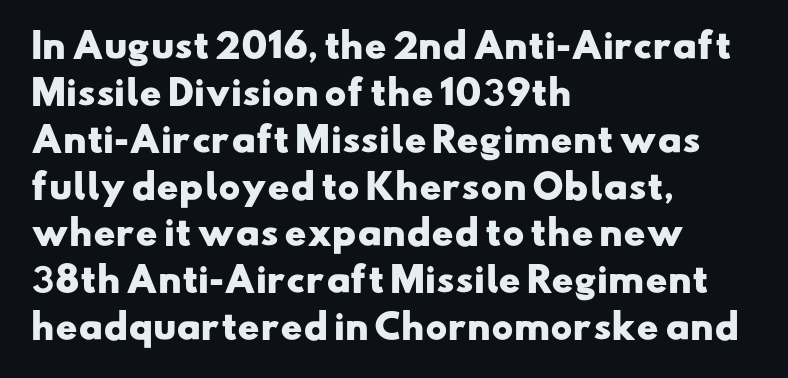
The image shows 33 px heavy, wide sans-serif type; set left-aligned, normal line spacing (1.42x), normal letter spacing, not underlined; low stroke contrast and a small x-height.
